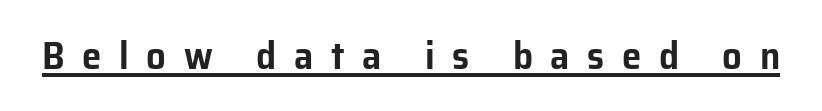
The image shows 39 px sans-serif type, upright; set unusually wide letter spacing (+0.45 em), underlined; low stroke contrast and a medium x-height.
